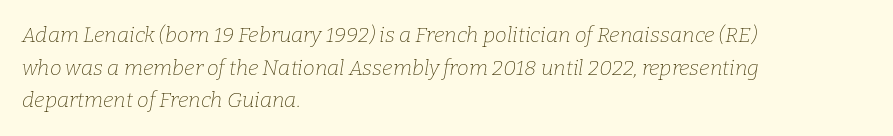
The image shows 21 px text type, italic (leaning right); set left-aligned, normal line spacing (1.55x), normal letter spacing, not underlined.
